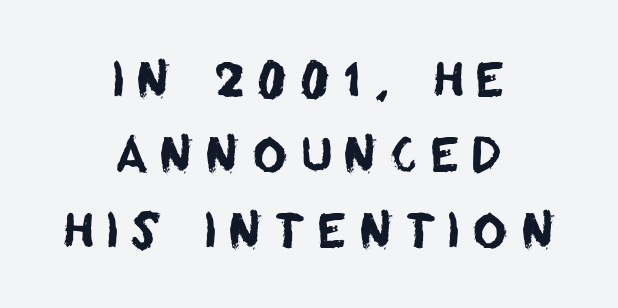
Q: Is the typeface a serif or a sans-serif typeface? A: Sans-serif.
Q: Is the text underlined? A: No.
Q: How is the paragraph aligned? A: Centered.
Q: Is the spacing between letters normal or unusually wide? A: Unusually wide.
Q: Is the spacing between lines tight, normal or loose? A: Normal.
Q: Width (condensed, normal, or wide)? A: Normal.
Q: Stroke contrast? A: Low.
Q: x-height? A: Large.
Q: Monospaced? A: No.
